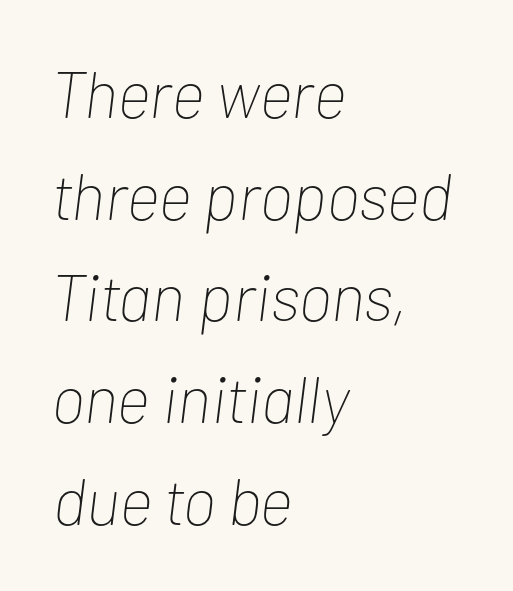
Q: Is the text bold? A: No.
Q: Is the text italic (slanted)? A: Yes, it leans right by about 7 degrees.
Q: Is the text underlined? A: No.
Q: How is the paragraph aligned? A: Left-aligned.
Q: Is the spacing between letters normal or unusually wide? A: Normal.
Q: Is the spacing between lines tight, normal or loose? A: Normal.
Q: Width (condensed, normal, or wide)? A: Condensed.
Q: Stroke contrast? A: Low.
Q: x-height? A: Medium.
Q: Monospaced? A: No.
